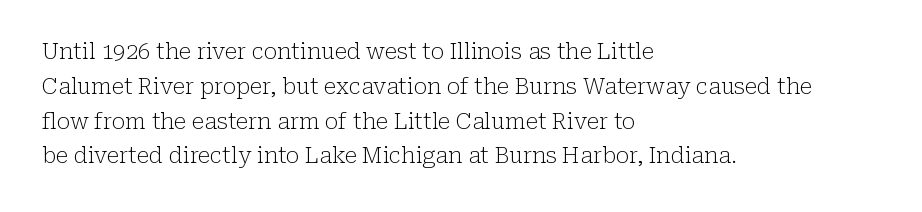
Q: Is the text bold? A: No.
Q: Is the text italic (slanted)? A: No, it is upright.
Q: Is the text underlined? A: No.
Q: How is the paragraph aligned? A: Left-aligned.
Q: Is the spacing between letters normal or unusually wide? A: Normal.
Q: Is the spacing between lines tight, normal or loose? A: Normal.
